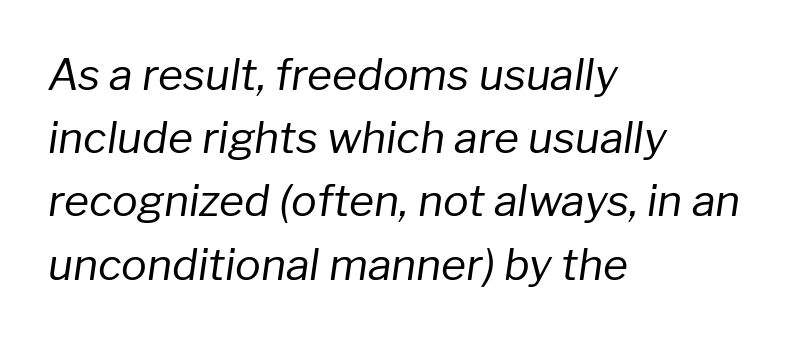
{"italic": "yes", "lean": "right", "slant_degrees": 8, "bold": "no", "weight": "regular", "width": "normal", "stroke_contrast": "low", "x_height": "medium", "monospaced": "no", "underline": "no", "align": "left", "line_spacing": "normal", "line_spacing_ratio": 1.47, "letter_spacing": "normal", "letter_spacing_em": 0.0, "glyph_px": 43}
